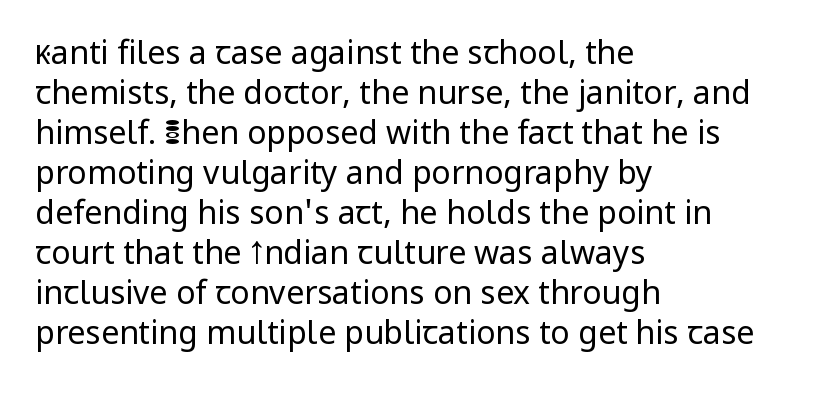
The image shows 32 px regular-weight sans-serif type, upright; set left-aligned, normal line spacing (1.25x), normal letter spacing, not underlined; low stroke contrast and a medium x-height.
